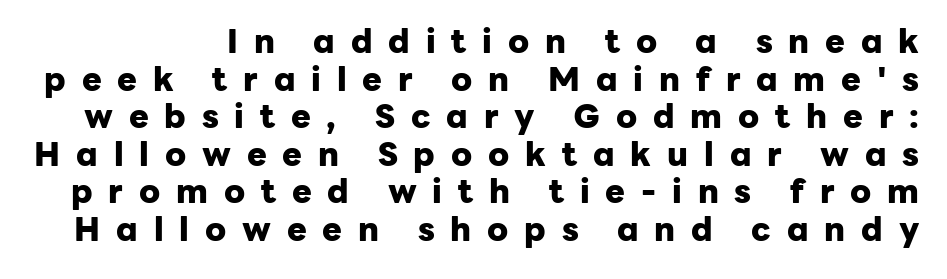
The foot of each line stays bare and open. To sum up the face: it is a sans, with no serifs. Each word looks stretched out because of the extra space between its letters. Cramped leading.
